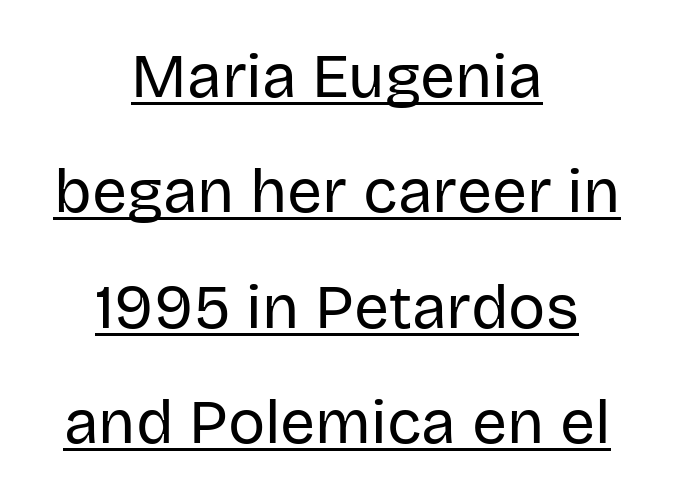
{"serif": "no", "italic": "no", "bold": "no", "weight": "regular", "width": "normal", "stroke_contrast": "low", "x_height": "large", "monospaced": "no", "underline": "yes", "align": "center", "line_spacing_ratio": 1.86, "letter_spacing": "normal", "letter_spacing_em": 0.0, "glyph_px": 62}
